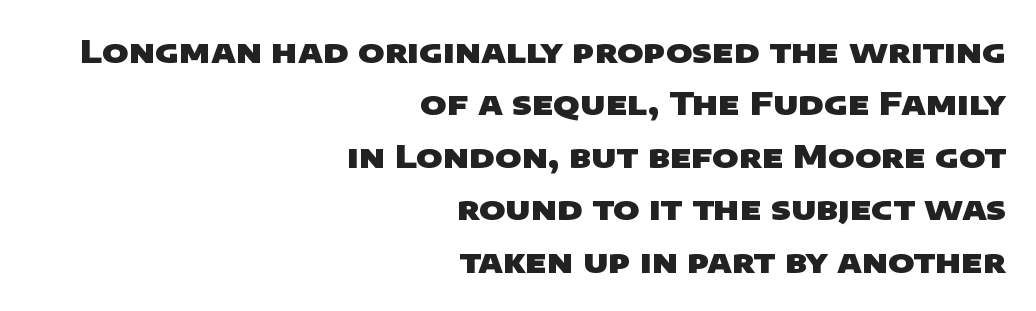
Q: Is the text bold? A: Yes.
Q: Is the typeface a serif or a sans-serif typeface? A: Sans-serif.
Q: Is the text underlined? A: No.
Q: How is the paragraph aligned? A: Right-aligned.
Q: Is the spacing between letters normal or unusually wide? A: Normal.
Q: Is the spacing between lines tight, normal or loose? A: Normal.
Q: Width (condensed, normal, or wide)? A: Wide.
Q: Stroke contrast? A: Low.
Q: x-height? A: Large.
Q: Monospaced? A: No.
